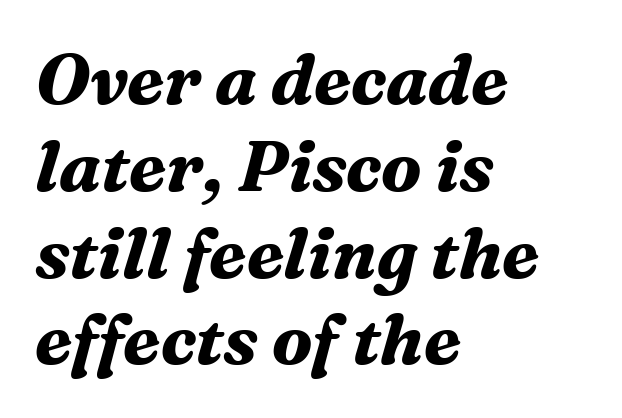
Q: Is the text bold? A: Yes.
Q: Is the text italic (slanted)? A: Yes, it leans right by about 16 degrees.
Q: Is the typeface a serif or a sans-serif typeface? A: Serif.
Q: Is the text underlined? A: No.
Q: How is the paragraph aligned? A: Left-aligned.
Q: Is the spacing between letters normal or unusually wide? A: Normal.
Q: Width (condensed, normal, or wide)? A: Normal.
Q: Stroke contrast? A: Medium.
Q: x-height? A: Medium.
Q: Monospaced? A: No.
